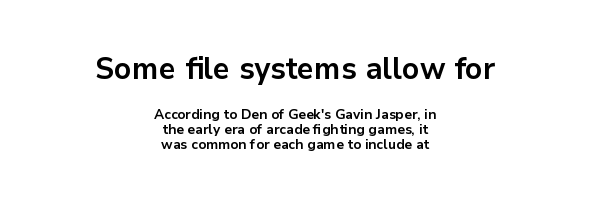
The image shows 31 px bold sans-serif type, upright; set centered, tight line spacing (1.05x), normal letter spacing, not underlined; the first (top) block is 2.21x larger; low stroke contrast and a medium x-height.
